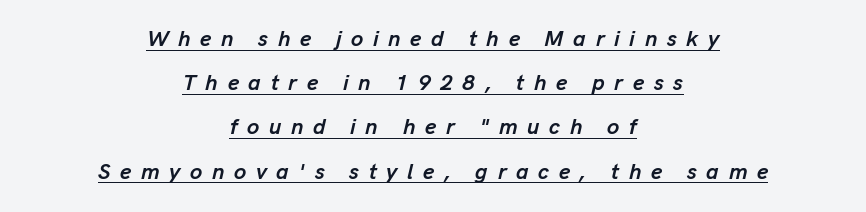
The lines are spread far apart with generous leading. This sample is center-justified, so both line endings float freely. Observe the lean: these are italic letterforms. Words appear elongated and porous because spacing is wide. Has an underline been added? It has. Emphasis by weight is at full strength: bold.
